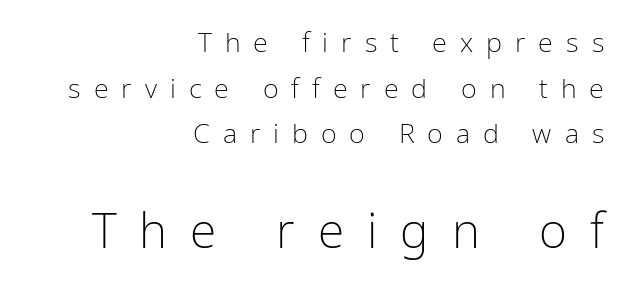
Q: Is the text bold? A: No.
Q: Is the text italic (slanted)? A: No, it is upright.
Q: Is the typeface a serif or a sans-serif typeface? A: Sans-serif.
Q: Is the text underlined? A: No.
Q: How is the paragraph aligned? A: Right-aligned.
Q: Is the spacing between letters normal or unusually wide? A: Unusually wide.
Q: Is the spacing between lines tight, normal or loose? A: Normal.
Q: Which block of text is set in a larger size, the first (top) or the second (bottom)? A: The second (bottom) one.
Q: Width (condensed, normal, or wide)? A: Condensed.
Q: Stroke contrast? A: Low.
Q: x-height? A: Medium.
Q: Monospaced? A: No.
